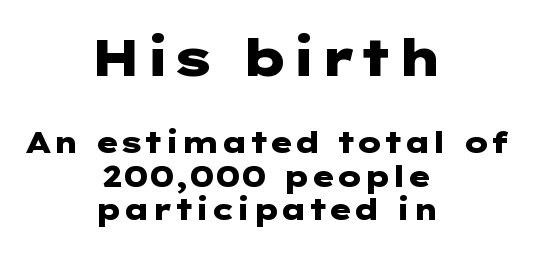
{"serif": "no", "italic": "no", "bold": "yes", "weight": "heavy", "width": "wide", "stroke_contrast": "low", "x_height": "medium", "underline": "no", "align": "center", "line_spacing": "tight", "line_spacing_ratio": 1.15, "letter_spacing": "normal", "letter_spacing_em": 0.0, "larger_block": "first", "size_ratio": 1.76, "glyph_px": 51}
